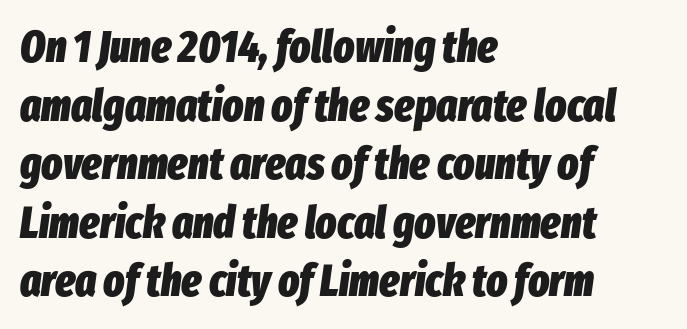
You could not count columns in this text — the font is proportionally spaced. The block of text has a typical density, with ordinary space between rows. Compared with an ordinary text face, these strokes are far heavier — a full bold. If you drew a line through each stem, it would be angled.
